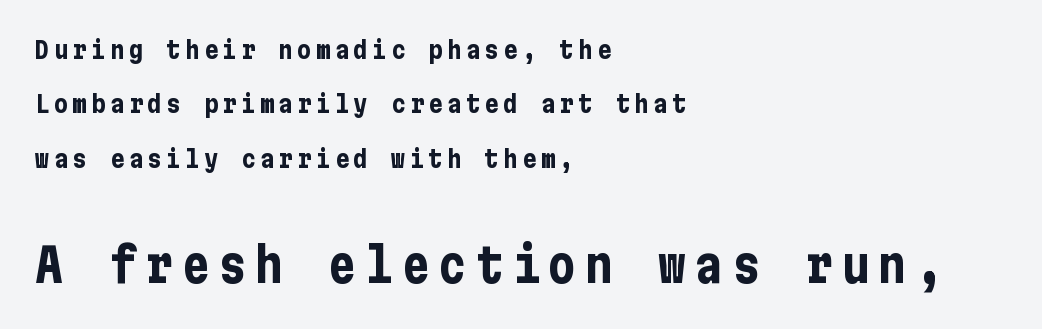
The image shows 47 px bold, condensed sans-serif type, upright; set left-aligned, loose line spacing (2.27x), not underlined; the second (bottom) block is 1.96x larger; low stroke contrast and a medium x-height.
